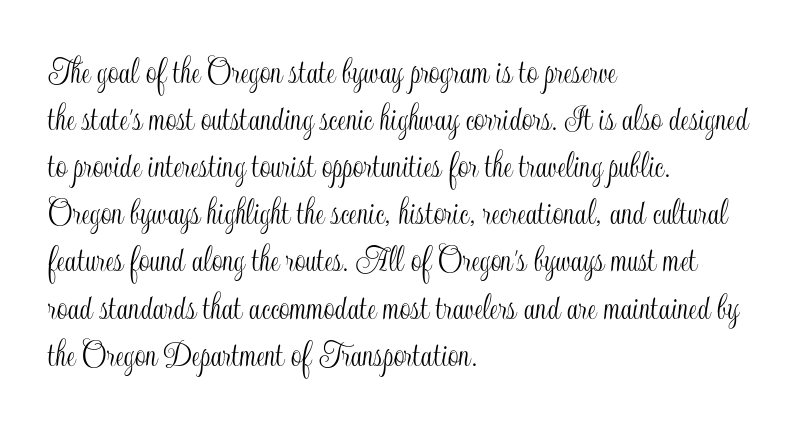
Q: Is the text italic (slanted)? A: Yes.
Q: Is the text underlined? A: No.
Q: How is the paragraph aligned? A: Left-aligned.
Q: Is the spacing between letters normal or unusually wide? A: Normal.
Q: Width (condensed, normal, or wide)? A: Condensed.
Q: x-height? A: Small.
Q: Monospaced? A: No.
